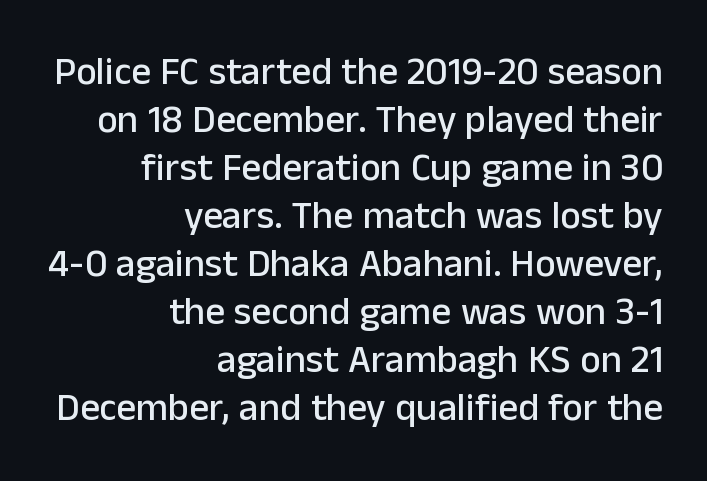
Underlining? Definitely not there. Quick note: not italic, upright. Check where the strokes stop: nothing finishes them off — pure sans. The passage shown is typed in a proportional face where columns would drift.
